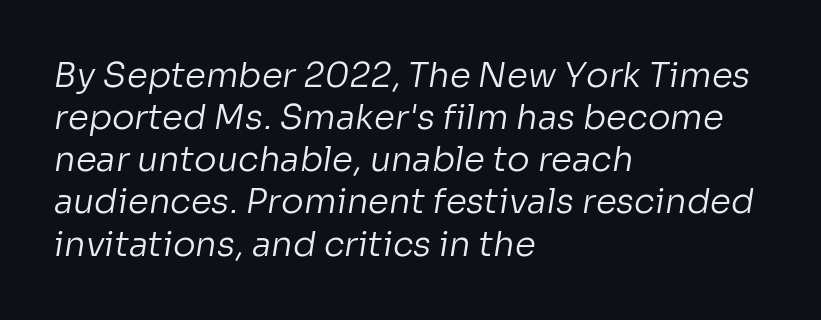
The image shows 34 px regular-weight sans-serif type; set left-aligned, line spacing 1.24x, normal letter spacing, not underlined; low stroke contrast and a medium x-height.
